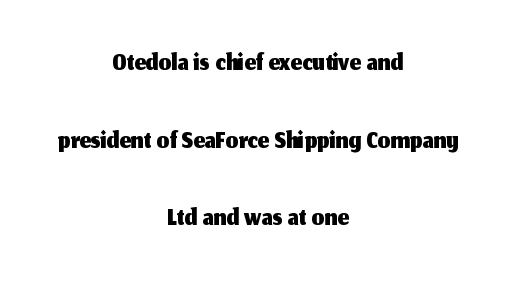
Q: Is the text italic (slanted)? A: No, it is upright.
Q: Is the typeface a serif or a sans-serif typeface? A: Sans-serif.
Q: Is the text underlined? A: No.
Q: How is the paragraph aligned? A: Centered.
Q: Is the spacing between letters normal or unusually wide? A: Normal.
Q: Is the spacing between lines tight, normal or loose? A: Loose.
Q: Width (condensed, normal, or wide)? A: Normal.
Q: Stroke contrast? A: Medium.
Q: x-height? A: Medium.
Q: Monospaced? A: No.
